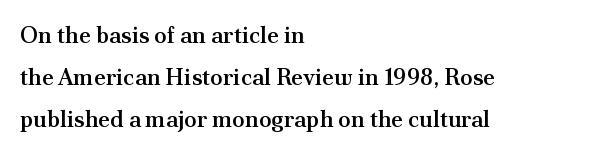
Q: Is the text bold? A: Semi-bold.
Q: Is the text italic (slanted)? A: No, it is upright.
Q: Is the text underlined? A: No.
Q: How is the paragraph aligned? A: Left-aligned.
Q: Is the spacing between letters normal or unusually wide? A: Normal.
